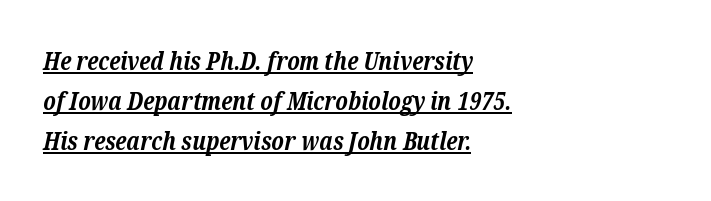
{"italic": "yes", "lean": "right", "slant_degrees": 12, "bold": "yes", "underline": "yes", "align": "left", "line_spacing": "normal", "line_spacing_ratio": 1.6, "letter_spacing": "normal", "letter_spacing_em": 0.0, "glyph_px": 25}
